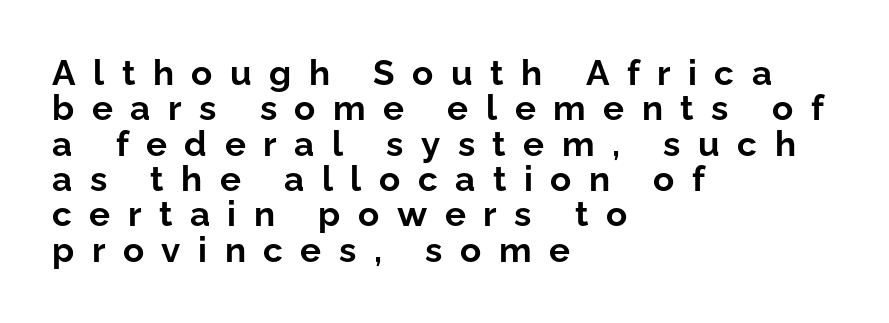
The image shows 35 px bold sans-serif type, upright; set left-aligned, tight line spacing (1.01x), unusually wide letter spacing (+0.5 em), not underlined; low stroke contrast and a medium x-height.
